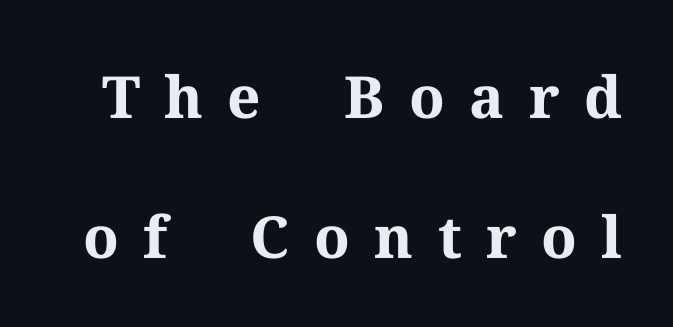
The image shows 58 px bold serif type, upright; set loose line spacing (2.42x), unusually wide letter spacing (+0.42 em), not underlined; medium stroke contrast and a medium x-height.
